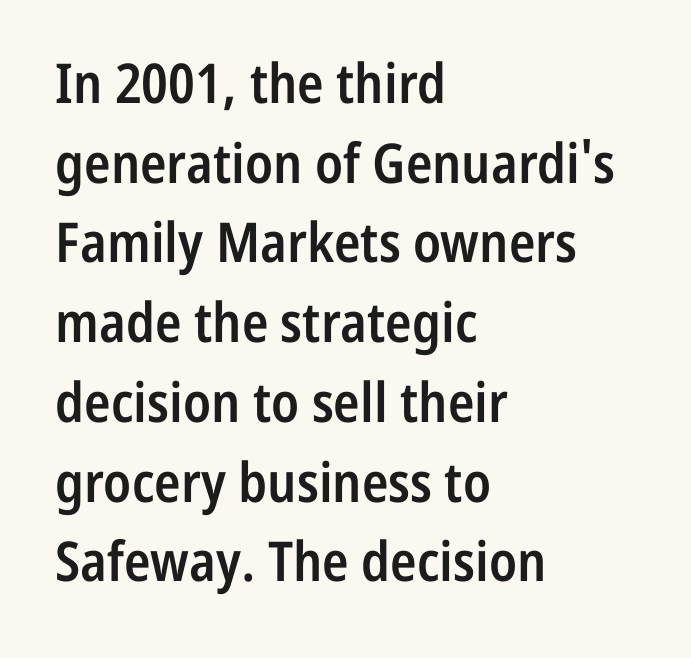
Q: Is the text bold? A: Semi-bold.
Q: Is the text italic (slanted)? A: No, it is upright.
Q: Is the typeface a serif or a sans-serif typeface? A: Sans-serif.
Q: Is the text underlined? A: No.
Q: How is the paragraph aligned? A: Left-aligned.
Q: Is the spacing between letters normal or unusually wide? A: Normal.
Q: Is the spacing between lines tight, normal or loose? A: Normal.
Q: Width (condensed, normal, or wide)? A: Condensed.
Q: Stroke contrast? A: Low.
Q: x-height? A: Medium.
Q: Monospaced? A: No.
